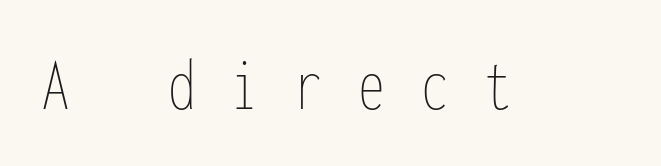
The image shows 77 px thin, condensed type, upright, monospaced; set unusually wide letter spacing (+0.47 em), not underlined; low stroke contrast and a medium x-height.
